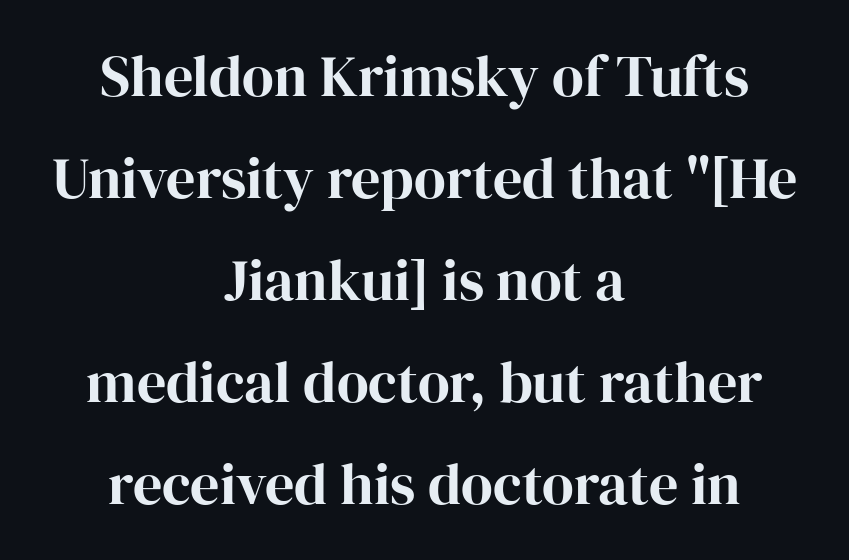
{"serif": "yes", "italic": "no", "width": "normal", "stroke_contrast": "high", "x_height": "medium", "monospaced": "no", "underline": "no", "align": "center", "line_spacing_ratio": 1.76, "letter_spacing": "normal", "letter_spacing_em": 0.0, "glyph_px": 58}
